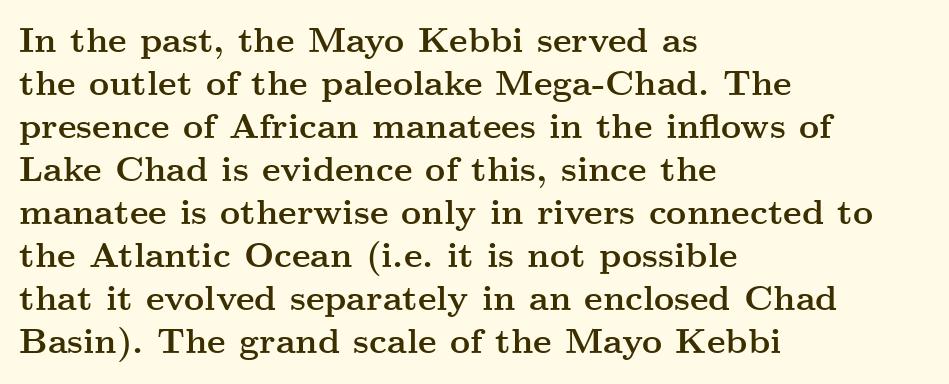
The image shows 35 px semibold, wide serif type, upright; set left-aligned, line spacing 1.23x, normal letter spacing, not underlined; medium stroke contrast and a small x-height.
